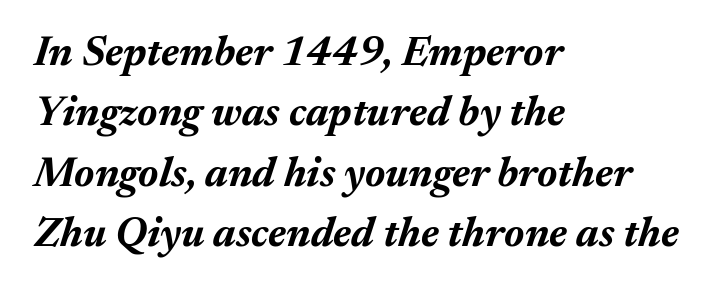
{"italic": "yes", "lean": "right", "slant_degrees": 17, "bold": "yes", "weight": "bold", "width": "normal", "stroke_contrast": "medium", "x_height": "medium", "monospaced": "no", "underline": "no", "align": "left", "line_spacing": "normal", "line_spacing_ratio": 1.44, "letter_spacing": "normal", "letter_spacing_em": 0.0, "glyph_px": 42}
